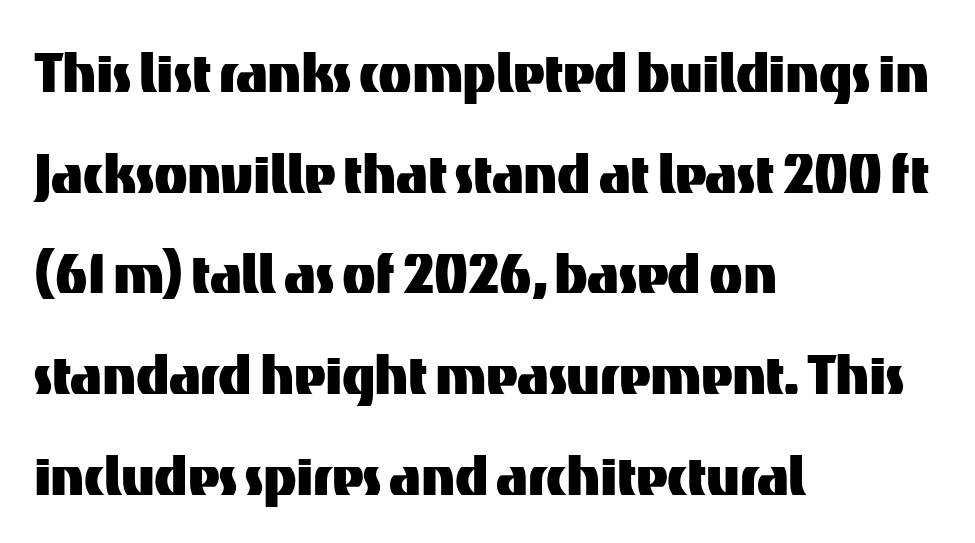
Is there much room between lines? A standard amount, neither cramped nor airy. A typesetter would label this face a sans. The rendering uses natural spacing where letterforms have individual widths. The type sits square on the baseline with zero lean. Honestly, the letter spacing is just normal — you wouldn't notice it.
